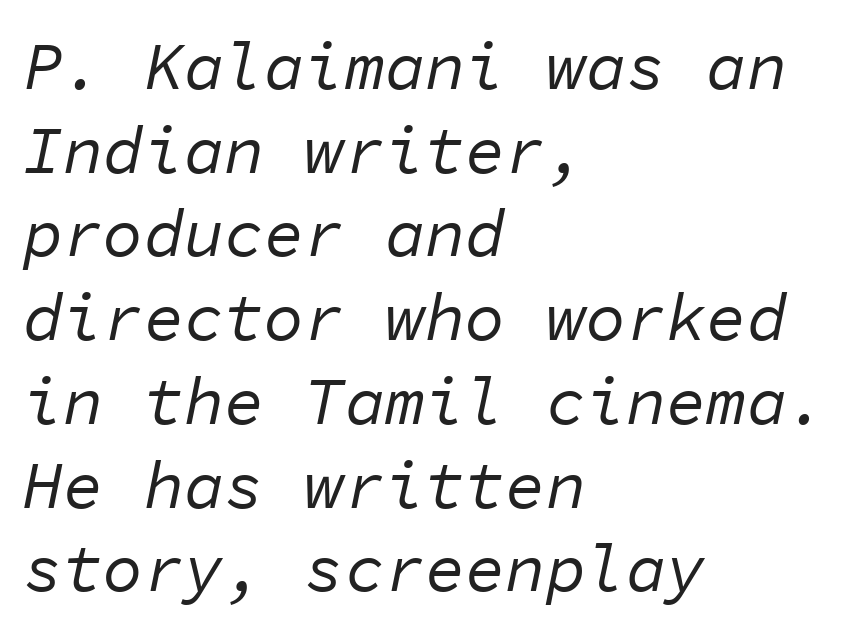
The image shows 67 px regular-weight type, italic (leaning right), monospaced; set left-aligned, normal line spacing (1.25x), normal letter spacing, not underlined; low stroke contrast and a medium x-height.
